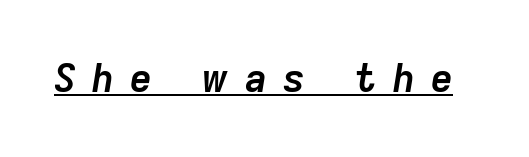
{"italic": "yes", "lean": "right", "slant_degrees": 9, "bold": "yes", "weight": "semibold", "width": "normal", "stroke_contrast": "low", "x_height": "medium", "monospaced": "no", "underline": "yes", "letter_spacing": "wide", "letter_spacing_em": 0.43, "glyph_px": 38}
